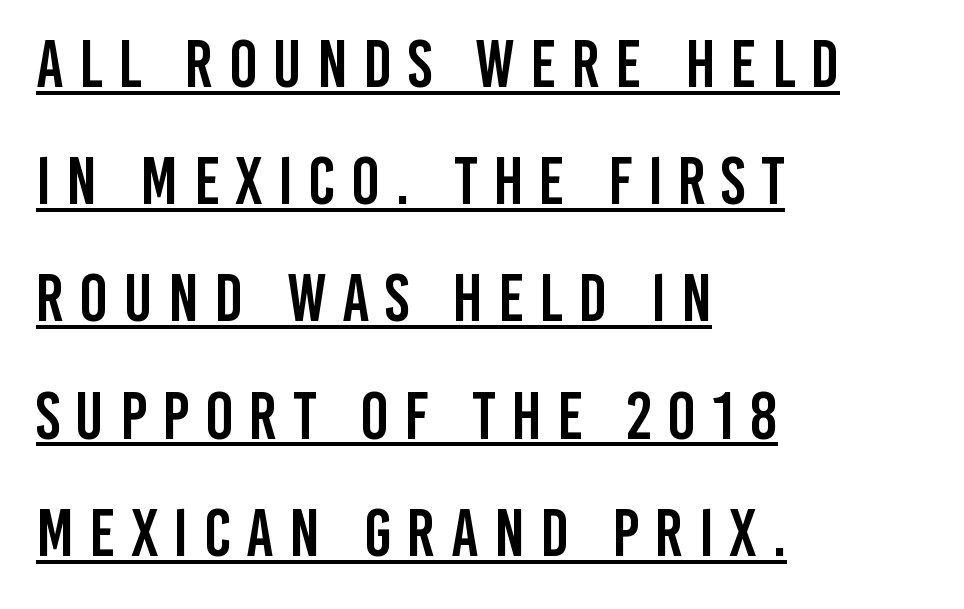
{"serif": "no", "italic": "no", "width": "condensed", "stroke_contrast": "low", "x_height": "large", "monospaced": "no", "underline": "yes", "align": "left", "line_spacing_ratio": 1.75, "letter_spacing": "wide", "letter_spacing_em": 0.23, "glyph_px": 67}
